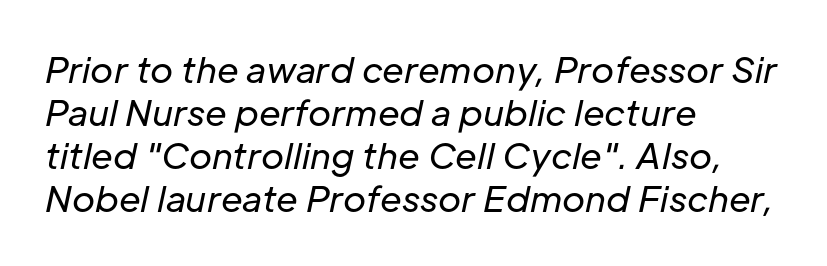
Do the characters align in a grid? No, the font is proportional. Glyph-to-glyph distance matches everyday printed text. Lines of text with bare space underneath. Vertical stems look standard width or narrower in stroke.
